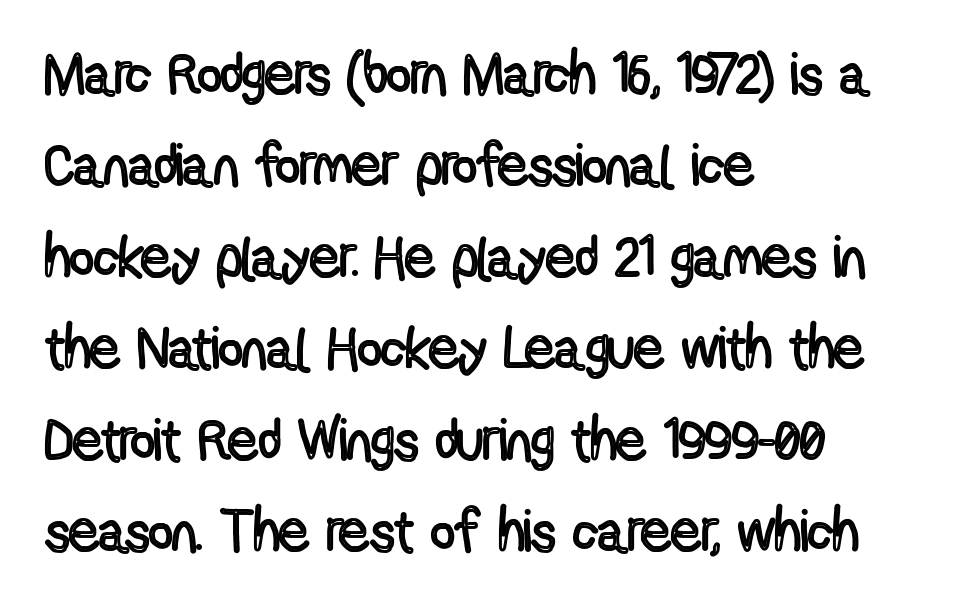
The image shows 59 px condensed type, upright; set left-aligned, normal line spacing (1.55x), normal letter spacing, not underlined; a medium x-height.
